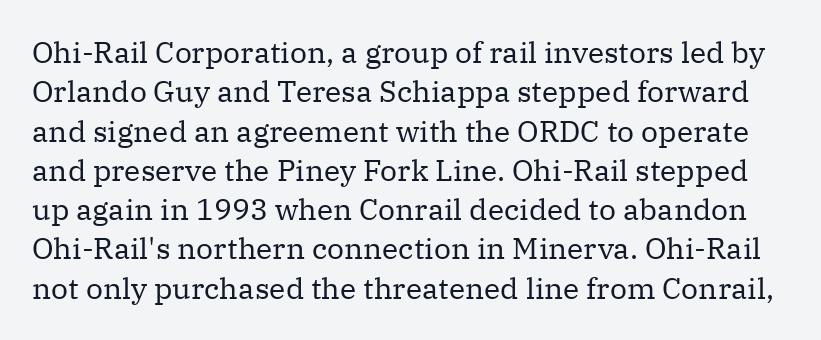
Q: Is the text bold? A: No.
Q: Is the text italic (slanted)? A: No, it is upright.
Q: Is the typeface a serif or a sans-serif typeface? A: Serif.
Q: Is the text underlined? A: No.
Q: Is the spacing between letters normal or unusually wide? A: Normal.
Q: Is the spacing between lines tight, normal or loose? A: Normal.
Q: Width (condensed, normal, or wide)? A: Normal.
Q: Stroke contrast? A: Medium.
Q: x-height? A: Medium.
Q: Monospaced? A: No.
